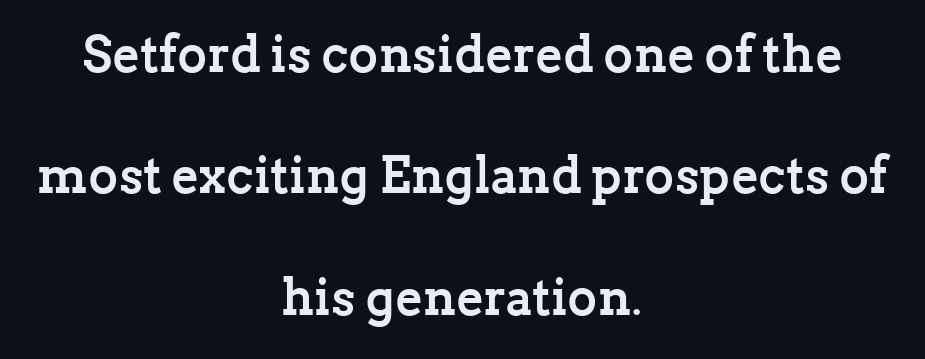
Q: Is the text bold? A: Yes.
Q: Is the text italic (slanted)? A: No, it is upright.
Q: Is the typeface a serif or a sans-serif typeface? A: Serif.
Q: Is the text underlined? A: No.
Q: How is the paragraph aligned? A: Centered.
Q: Is the spacing between letters normal or unusually wide? A: Normal.
Q: Is the spacing between lines tight, normal or loose? A: Loose.
Q: Width (condensed, normal, or wide)? A: Normal.
Q: Stroke contrast? A: Low.
Q: x-height? A: Medium.
Q: Monospaced? A: No.
